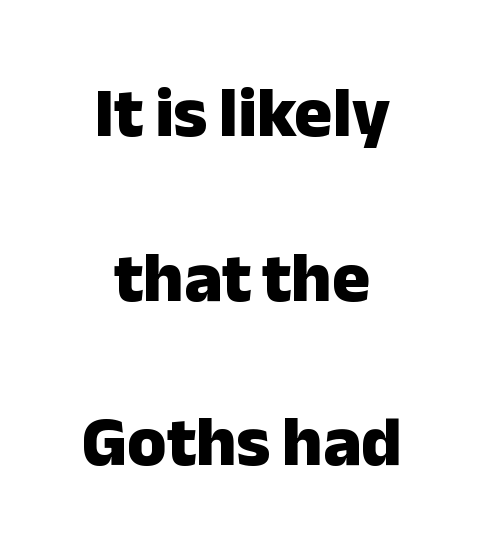
The image shows 71 px heavy sans-serif type, upright; set centered, loose line spacing (2.32x), normal letter spacing, not underlined; low stroke contrast and a medium x-height.
